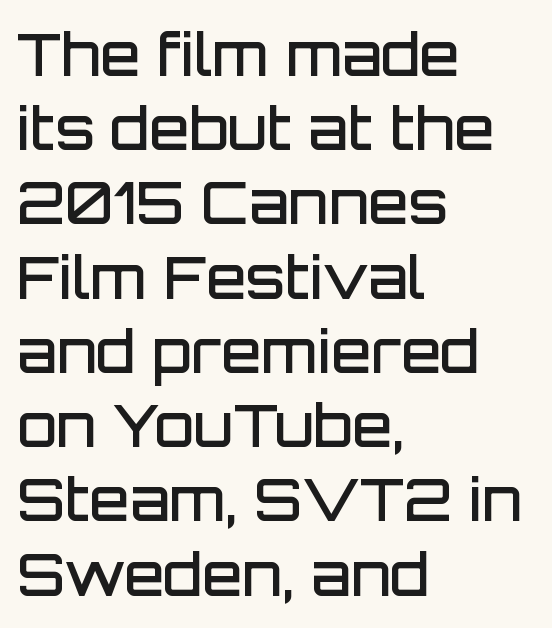
The image shows 58 px semibold sans-serif type, upright; set left-aligned, normal line spacing (1.28x), normal letter spacing, not underlined; low stroke contrast and a large x-height.
